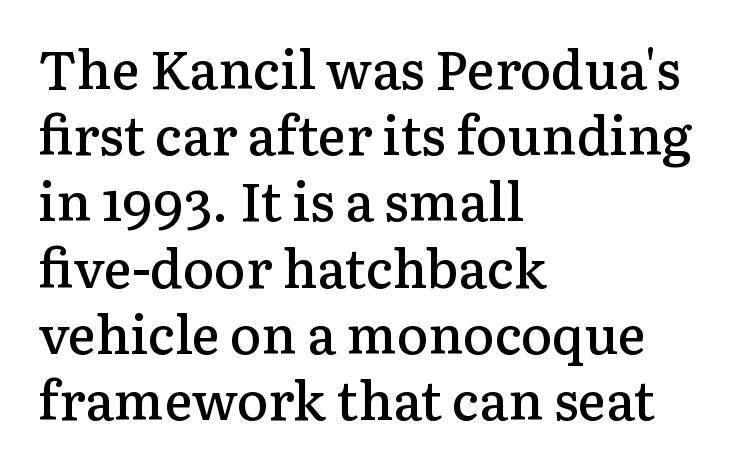
Q: Is the text bold? A: Semi-bold.
Q: Is the text italic (slanted)? A: No, it is upright.
Q: Is the typeface a serif or a sans-serif typeface? A: Serif.
Q: Is the text underlined? A: No.
Q: How is the paragraph aligned? A: Left-aligned.
Q: Is the spacing between letters normal or unusually wide? A: Normal.
Q: Is the spacing between lines tight, normal or loose? A: Normal.
Q: Width (condensed, normal, or wide)? A: Normal.
Q: Stroke contrast? A: Low.
Q: x-height? A: Medium.
Q: Monospaced? A: No.
